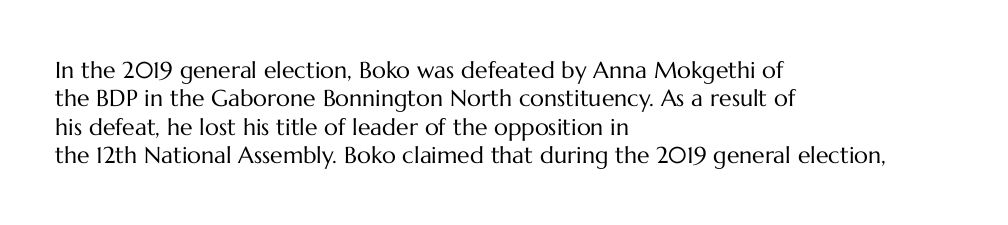
Nobody touched the tracking dial on this one. Visually the block forms a straight wall on the left and a jagged coastline on the right. Posture: upright roman. Beneath every word, the page is bare.
